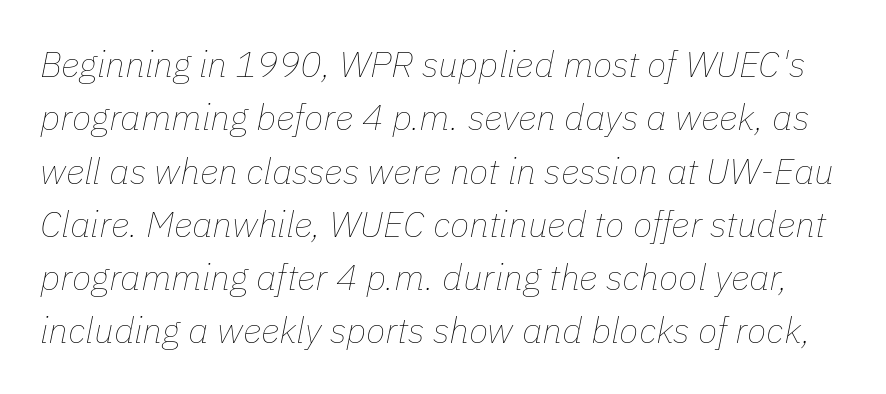
Q: Is the text bold? A: No.
Q: Is the text italic (slanted)? A: Yes, it leans right by about 11 degrees.
Q: Is the text underlined? A: No.
Q: Is the spacing between letters normal or unusually wide? A: Normal.
Q: Is the spacing between lines tight, normal or loose? A: Normal.
Q: Width (condensed, normal, or wide)? A: Normal.
Q: Stroke contrast? A: Low.
Q: x-height? A: Medium.
Q: Monospaced? A: No.
